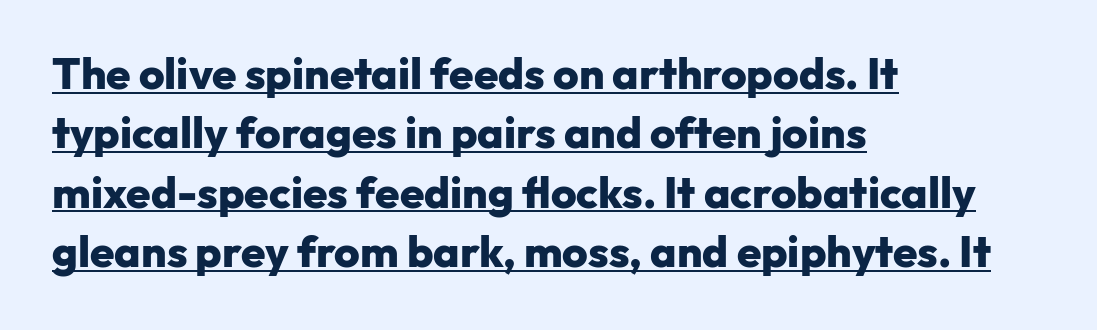
Q: Is the text bold? A: Yes.
Q: Is the text italic (slanted)? A: No, it is upright.
Q: Is the typeface a serif or a sans-serif typeface? A: Sans-serif.
Q: Is the text underlined? A: Yes.
Q: How is the paragraph aligned? A: Left-aligned.
Q: Is the spacing between letters normal or unusually wide? A: Normal.
Q: Is the spacing between lines tight, normal or loose? A: Normal.
Q: Width (condensed, normal, or wide)? A: Normal.
Q: Stroke contrast? A: Low.
Q: x-height? A: Medium.
Q: Monospaced? A: No.
